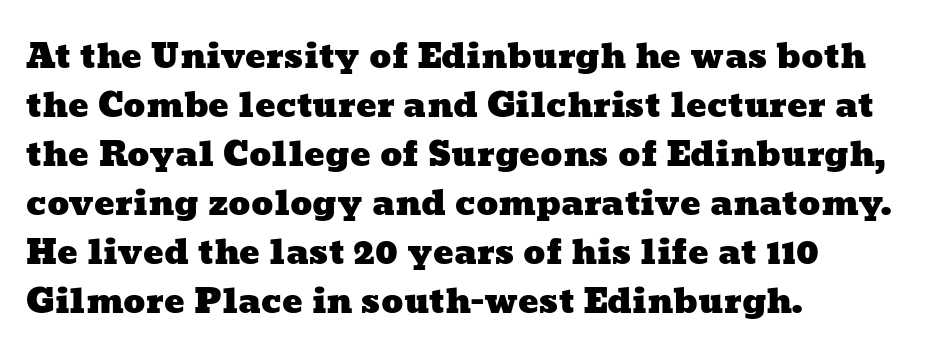
The horizontal fit of the characters is conventional and even. Looks like regular typesetting: each glyph gets only the width it needs. The typesetter chose a ragged-right arrangement here. Honestly, the row spacing looks completely unremarkable.
